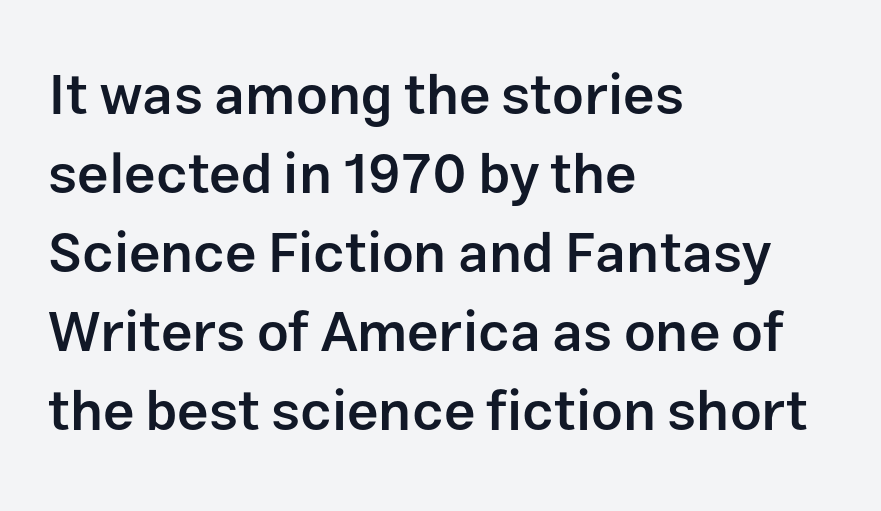
Q: Is the text bold? A: Semi-bold.
Q: Is the text italic (slanted)? A: No, it is upright.
Q: Is the typeface a serif or a sans-serif typeface? A: Sans-serif.
Q: Is the text underlined? A: No.
Q: How is the paragraph aligned? A: Left-aligned.
Q: Is the spacing between letters normal or unusually wide? A: Normal.
Q: Is the spacing between lines tight, normal or loose? A: Normal.
Q: Width (condensed, normal, or wide)? A: Normal.
Q: Stroke contrast? A: Low.
Q: x-height? A: Medium.
Q: Monospaced? A: No.
